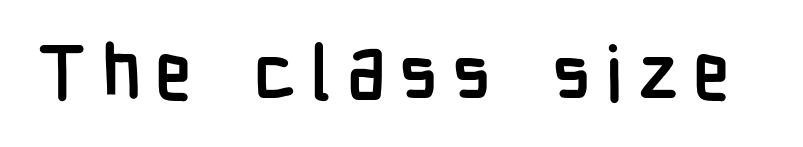
Every character sits straight up, as roman type does. Emphasis by weight is at full strength: bold. Here the designer chose a conventional face with non-uniform glyph widths. The strip under each line holds only bare page.
